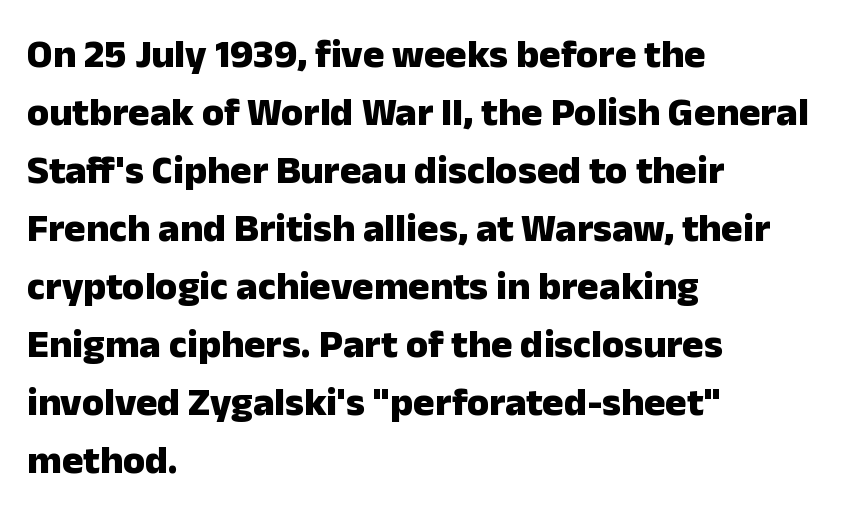
Compared with typical paragraphs, the rows here are spaced about the same. Nope, no serifs anywhere on these letters. Which margin do the lines hug? The left one — the right edge is uneven. Heavy, bold letterforms.
